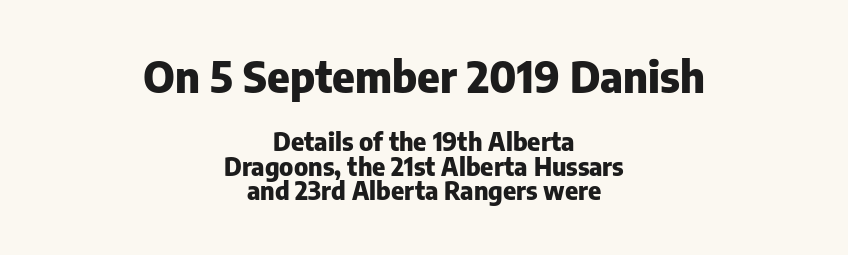
Q: Is the text bold? A: Yes.
Q: Is the text italic (slanted)? A: No, it is upright.
Q: Is the typeface a serif or a sans-serif typeface? A: Sans-serif.
Q: Is the text underlined? A: No.
Q: How is the paragraph aligned? A: Centered.
Q: Is the spacing between letters normal or unusually wide? A: Normal.
Q: Is the spacing between lines tight, normal or loose? A: Tight.
Q: Which block of text is set in a larger size, the first (top) or the second (bottom)? A: The first (top) one.
Q: Width (condensed, normal, or wide)? A: Normal.
Q: Stroke contrast? A: Low.
Q: x-height? A: Medium.
Q: Monospaced? A: No.
